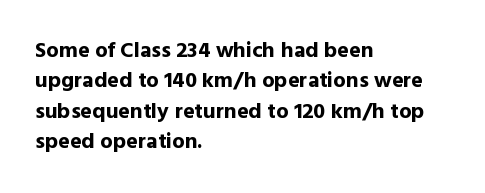
The paragraph shown leans on its left margin. The glyphs have the mass of a bold cut. How are the letters spaced? Ordinarily, with no added tracking. This sample uses an upright cut, with every glyph sitting square on the baseline.
